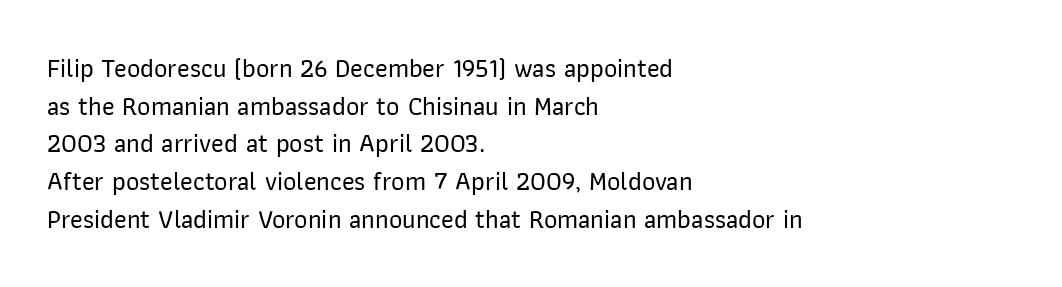
Which margin do the lines hug? The left one — the right edge is uneven. This sample uses plain, unmodified letter spacing. Glance below the letters and you will spot only blank space. Baseline-to-baseline distance is the conventional proportion of letter height.
